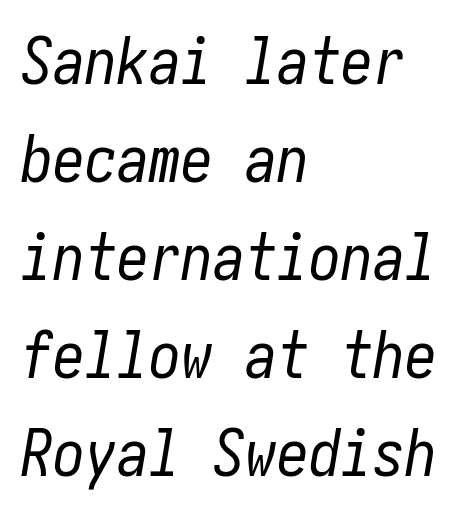
In CSS terms this would be text-align: left. Underlining? Definitely not there. No extra ink here — the face is not bold. There's an unmistakable incline to the writing here. Letter spacing: default.
